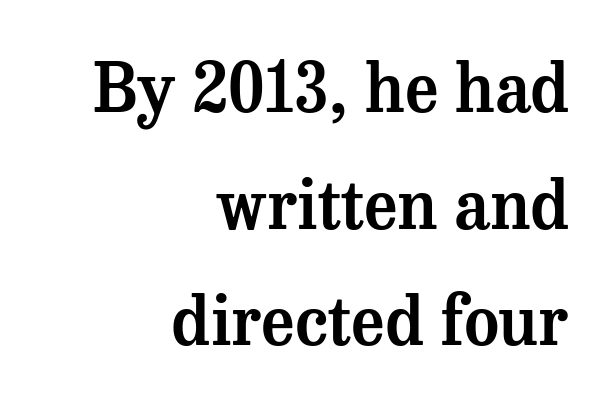
Glyph-to-glyph distance matches everyday printed text. Upright lettering throughout. Letters rest on an invisible, unmarked baseline. Alignment: flush right. Serifs: yes, visible at the terminals of the letterforms. Spacing verdict: proportional, widths tailored to each character.
